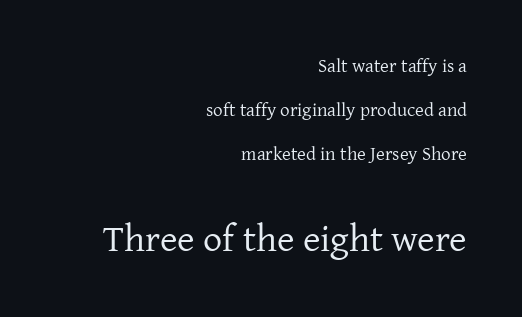
Each letter keeps its own natural width here, so spacing adapts to shape. Tracking value appears to be zero — textbook default spacing. Size contrast runs from small at the top to large at the bottom. A typesetter would label this face a serif. Line spacing here is loose. Decoration check: the copy has no underline.
